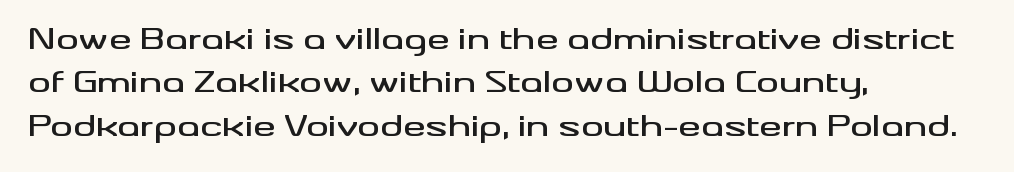
The image shows 28 px wide sans-serif type, upright; set left-aligned, normal line spacing (1.55x), normal letter spacing, not underlined; medium stroke contrast and a small x-height.
